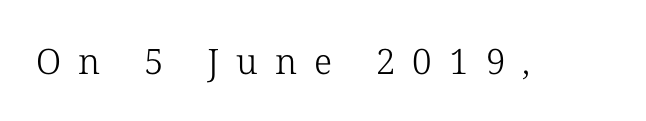
{"serif": "yes", "italic": "no", "bold": "no", "weight": "light", "width": "normal", "stroke_contrast": "low", "x_height": "medium", "monospaced": "no", "underline": "no", "letter_spacing": "wide", "letter_spacing_em": 0.49, "glyph_px": 35}
